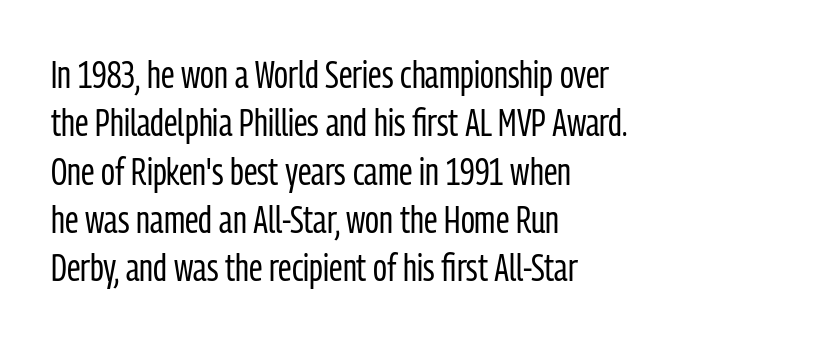
{"serif": "no", "italic": "no", "bold": "no", "weight": "regular", "width": "condensed", "stroke_contrast": "low", "x_height": "medium", "monospaced": "no", "underline": "no", "align": "left", "line_spacing": "normal", "line_spacing_ratio": 1.27, "letter_spacing": "normal", "letter_spacing_em": 0.0, "glyph_px": 38}
